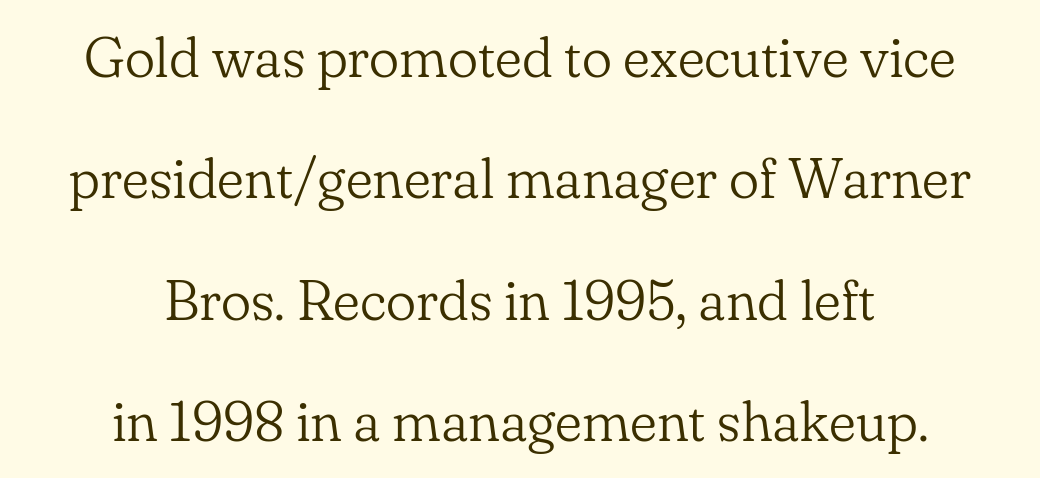
The image shows 57 px light serif type, upright; set centered, loose line spacing (2.13x), normal letter spacing, not underlined; low stroke contrast and a small x-height.
